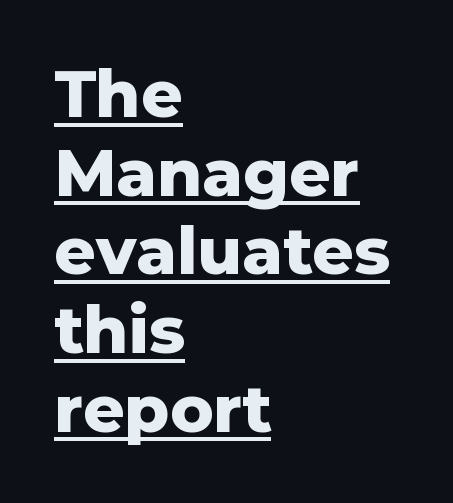
{"serif": "no", "italic": "no", "bold": "yes", "weight": "heavy", "width": "normal", "stroke_contrast": "low", "x_height": "medium", "monospaced": "no", "underline": "yes", "align": "left", "line_spacing_ratio": 1.21, "letter_spacing": "normal", "letter_spacing_em": 0.0, "glyph_px": 65}
